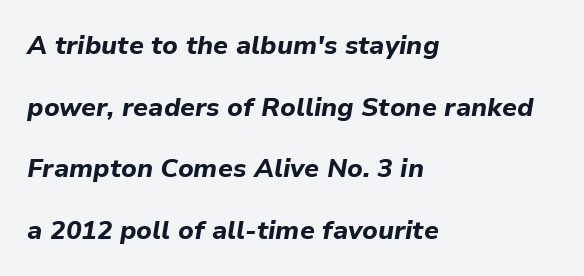
The image shows 26 px bold type, italic (leaning right); set left-aligned, loose line spacing (2.37x), normal letter spacing, not underlined.
